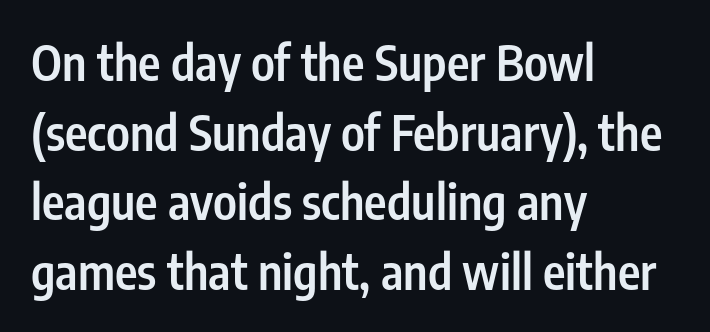
The rendering shows plain stroke endings on the letterforms — a sans-serif design. Nothing unusual about the tracking: characters are spaced as the font intends. The typesetting leans somewhat heavy: a semibold. In CSS terms this would be text-align: left. Vertically, the passage feels balanced, rows spaced as you'd expect. Style check: upright.
